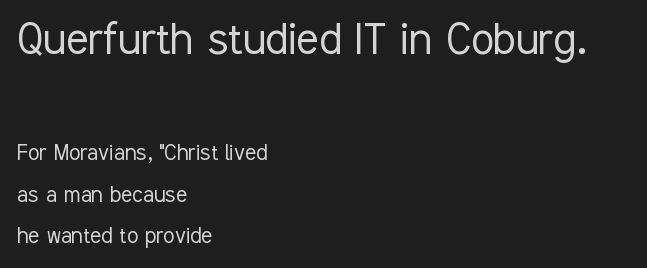
The image shows 52 px light, condensed sans-serif type, upright; set left-aligned, normal line spacing (1.59x), normal letter spacing, not underlined; the first (top) block is 2.0x larger; low stroke contrast and a medium x-height.
